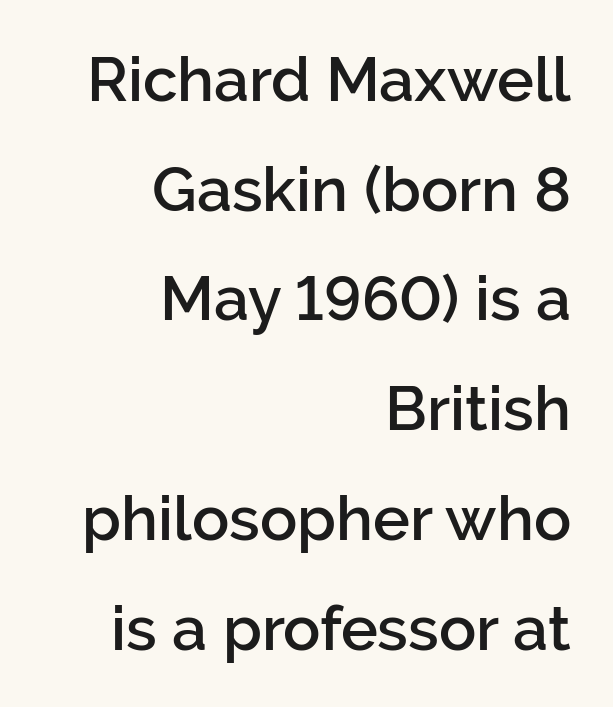
Q: Is the text bold? A: Semi-bold.
Q: Is the text italic (slanted)? A: No, it is upright.
Q: Is the typeface a serif or a sans-serif typeface? A: Sans-serif.
Q: Is the text underlined? A: No.
Q: How is the paragraph aligned? A: Right-aligned.
Q: Is the spacing between letters normal or unusually wide? A: Normal.
Q: Width (condensed, normal, or wide)? A: Normal.
Q: Stroke contrast? A: Low.
Q: x-height? A: Medium.
Q: Monospaced? A: No.
